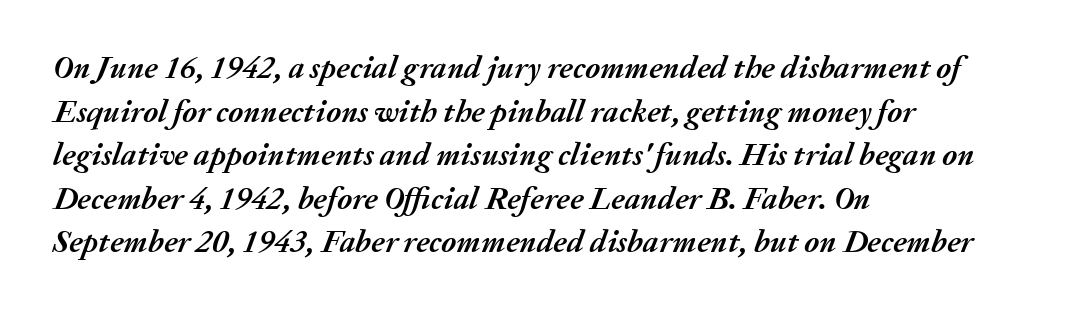
The image shows 32 px semibold type, italic (leaning right); set left-aligned, normal line spacing (1.36x), normal letter spacing, not underlined; medium stroke contrast and a medium x-height.
